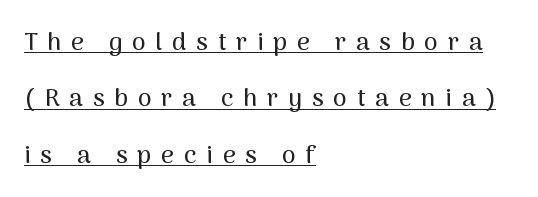
A typesetter would call this heavily tracked-out type. If you measured baseline to baseline, you'd find a long distance. The font's upright variant was chosen for this text. Check the space under the baseline: a stroke is drawn there.
